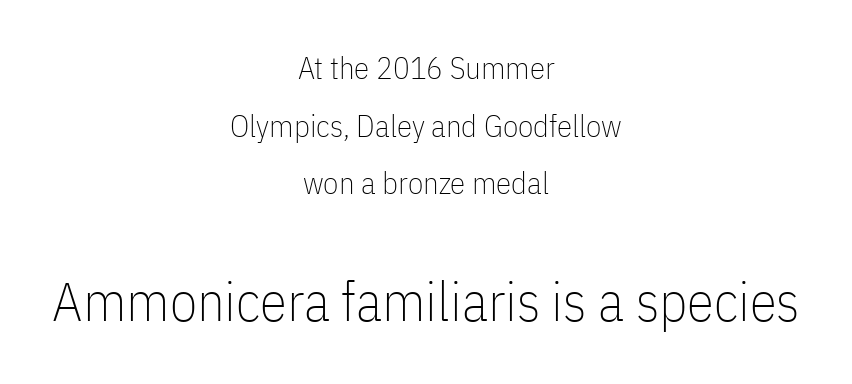
Caption: face not bold, strokes unweighted. Anything drawn beneath the words? Only blank space. Tracking here is standard; glyphs follow each other at the usual distance. The lettering holds an erect, upright posture throughout. To sum up the face: it is a sans, with no serifs.
